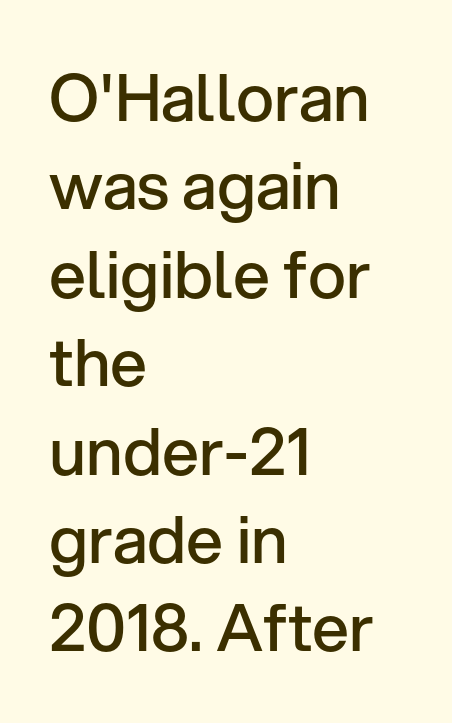
The ragged edge is on the right, which tells us the setting is flush left. Note the varied advance widths — an 'i' is clearly narrower than an 'm'. Letters rest on an invisible, unmarked baseline. The font's upright variant was chosen for this text.
